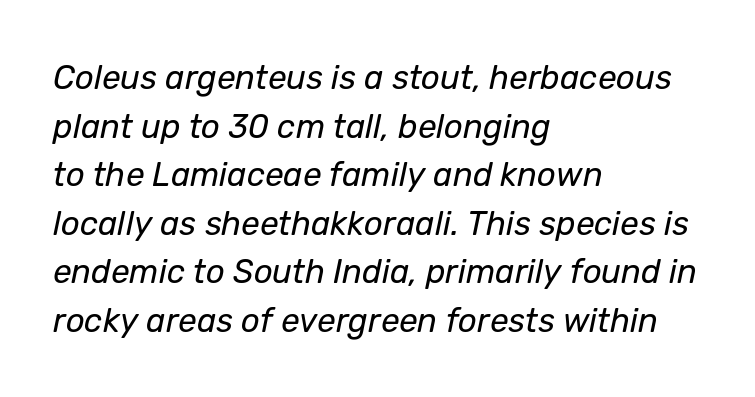
Q: Is the text bold? A: No.
Q: Is the text italic (slanted)? A: Yes, it leans right by about 12 degrees.
Q: Is the text underlined? A: No.
Q: How is the paragraph aligned? A: Left-aligned.
Q: Is the spacing between letters normal or unusually wide? A: Normal.
Q: Is the spacing between lines tight, normal or loose? A: Normal.
Q: Width (condensed, normal, or wide)? A: Normal.
Q: Stroke contrast? A: Low.
Q: x-height? A: Medium.
Q: Monospaced? A: No.
